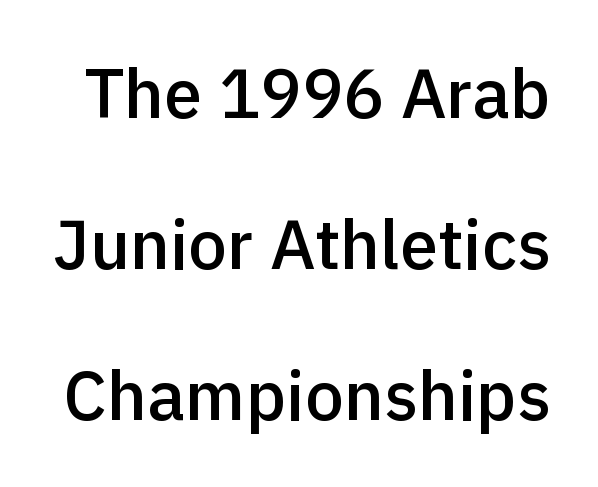
Q: Is the text bold? A: Semi-bold.
Q: Is the text italic (slanted)? A: No, it is upright.
Q: Is the typeface a serif or a sans-serif typeface? A: Sans-serif.
Q: Is the text underlined? A: No.
Q: Is the spacing between letters normal or unusually wide? A: Normal.
Q: Is the spacing between lines tight, normal or loose? A: Loose.
Q: Width (condensed, normal, or wide)? A: Normal.
Q: x-height? A: Medium.
Q: Monospaced? A: No.
